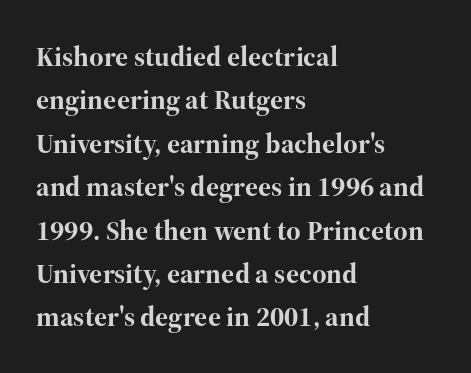
Q: Is the text bold? A: Yes.
Q: Is the text italic (slanted)? A: No, it is upright.
Q: Is the typeface a serif or a sans-serif typeface? A: Serif.
Q: Is the text underlined? A: No.
Q: How is the paragraph aligned? A: Left-aligned.
Q: Is the spacing between letters normal or unusually wide? A: Normal.
Q: Is the spacing between lines tight, normal or loose? A: Normal.
Q: Width (condensed, normal, or wide)? A: Normal.
Q: Stroke contrast? A: High.
Q: x-height? A: Medium.
Q: Monospaced? A: No.
